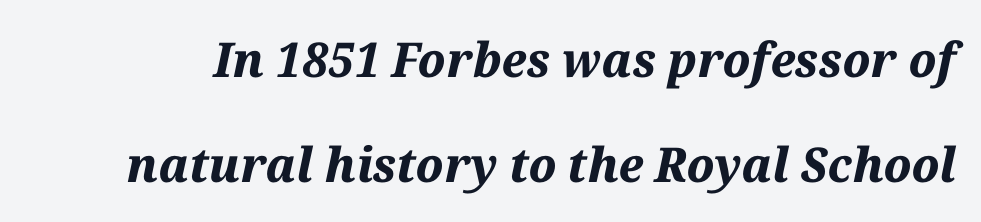
{"italic": "yes", "lean": "right", "slant_degrees": 12, "bold": "yes", "weight": "bold", "width": "normal", "stroke_contrast": "medium", "x_height": "medium", "monospaced": "no", "underline": "no", "line_spacing": "loose", "line_spacing_ratio": 2.18, "letter_spacing": "normal", "letter_spacing_em": 0.0, "glyph_px": 48}
